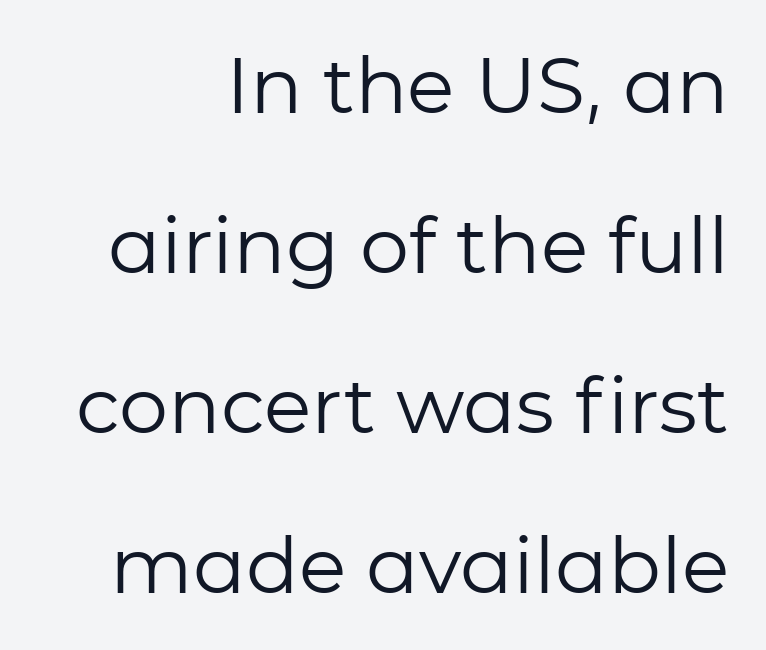
The image shows 78 px regular-weight sans-serif type, upright; set right-aligned, loose line spacing (2.05x), normal letter spacing, not underlined; low stroke contrast and a medium x-height.
